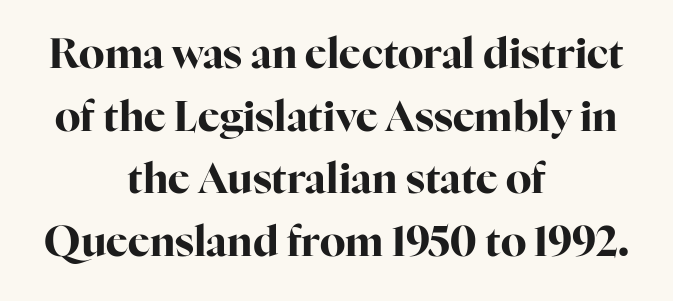
Q: Is the text bold? A: Yes.
Q: Is the text italic (slanted)? A: No, it is upright.
Q: Is the typeface a serif or a sans-serif typeface? A: Serif.
Q: Is the text underlined? A: No.
Q: How is the paragraph aligned? A: Centered.
Q: Is the spacing between letters normal or unusually wide? A: Normal.
Q: Is the spacing between lines tight, normal or loose? A: Normal.
Q: Width (condensed, normal, or wide)? A: Normal.
Q: Stroke contrast? A: High.
Q: x-height? A: Medium.
Q: Monospaced? A: No.
